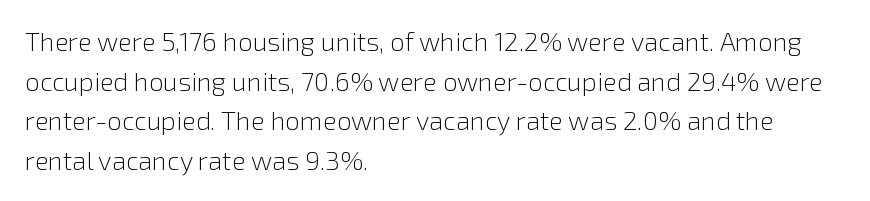
The image shows 26 px text type, upright; set left-aligned, normal line spacing (1.52x), normal letter spacing, not underlined.
